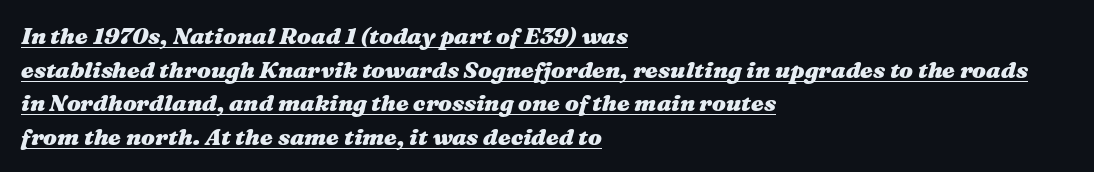
{"italic": "yes", "lean": "right", "slant_degrees": 16, "bold": "yes", "underline": "yes", "align": "left", "line_spacing": "normal", "line_spacing_ratio": 1.46, "letter_spacing": "normal", "letter_spacing_em": 0.0, "glyph_px": 23}
